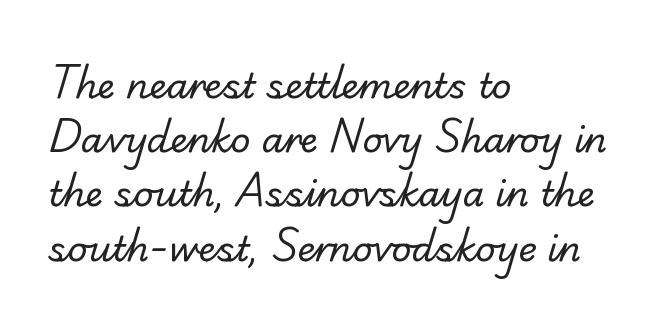
The image shows 35 px regular-weight serif type; set left-aligned, normal line spacing (1.55x), normal letter spacing, not underlined; low stroke contrast and a small x-height.
